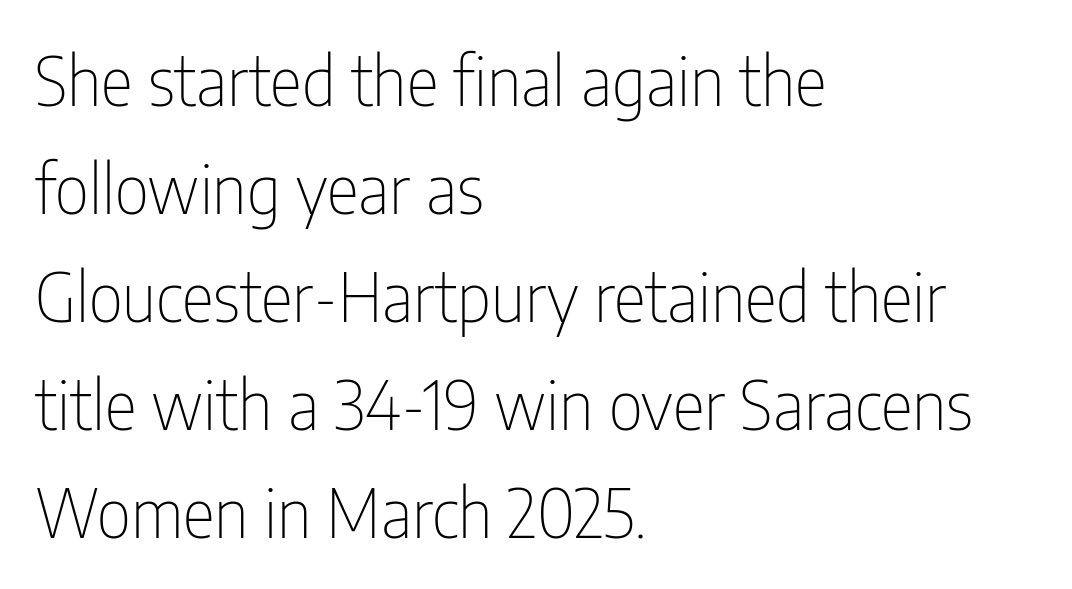
The image shows 68 px thin, condensed sans-serif type, upright; set left-aligned, normal line spacing (1.59x), normal letter spacing, not underlined; low stroke contrast and a medium x-height.
